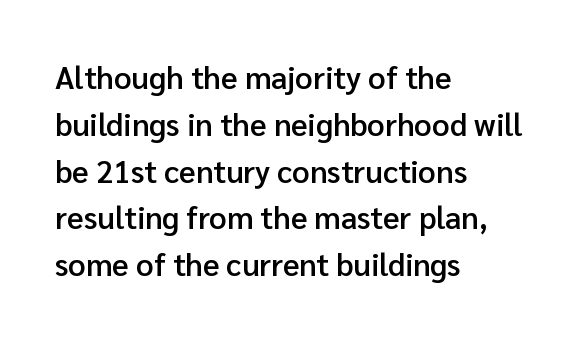
Q: Is the text bold? A: Semi-bold.
Q: Is the text italic (slanted)? A: No, it is upright.
Q: Is the typeface a serif or a sans-serif typeface? A: Sans-serif.
Q: Is the text underlined? A: No.
Q: How is the paragraph aligned? A: Left-aligned.
Q: Is the spacing between letters normal or unusually wide? A: Normal.
Q: Is the spacing between lines tight, normal or loose? A: Normal.
Q: Width (condensed, normal, or wide)? A: Normal.
Q: Stroke contrast? A: Low.
Q: x-height? A: Medium.
Q: Monospaced? A: No.
